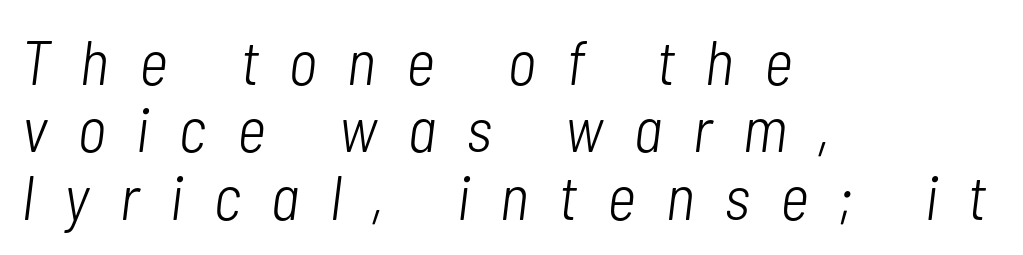
{"italic": "yes", "lean": "right", "slant_degrees": 7, "bold": "no", "weight": "light", "width": "condensed", "stroke_contrast": "low", "x_height": "medium", "monospaced": "no", "underline": "no", "align": "left", "line_spacing": "tight", "line_spacing_ratio": 1.07, "letter_spacing": "wide", "letter_spacing_em": 0.49, "glyph_px": 63}
